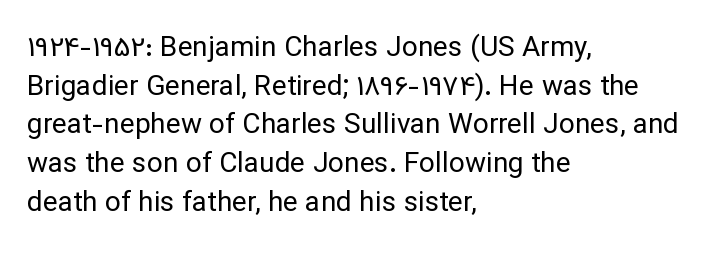
Q: Is the text bold? A: No.
Q: Is the text italic (slanted)? A: No, it is upright.
Q: Is the typeface a serif or a sans-serif typeface? A: Sans-serif.
Q: Is the text underlined? A: No.
Q: How is the paragraph aligned? A: Left-aligned.
Q: Is the spacing between letters normal or unusually wide? A: Normal.
Q: Is the spacing between lines tight, normal or loose? A: Normal.
Q: Width (condensed, normal, or wide)? A: Normal.
Q: Stroke contrast? A: Low.
Q: x-height? A: Medium.
Q: Monospaced? A: No.
